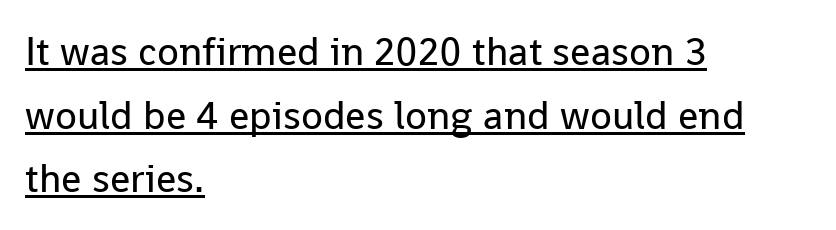
Notice how the stems are strictly vertical — no italics here. Each line starts at the same left margin while the right side varies. Quick note: underline on. The font family rendered here belongs to the sans-serif group. There is no visible air inserted between adjacent glyphs.
